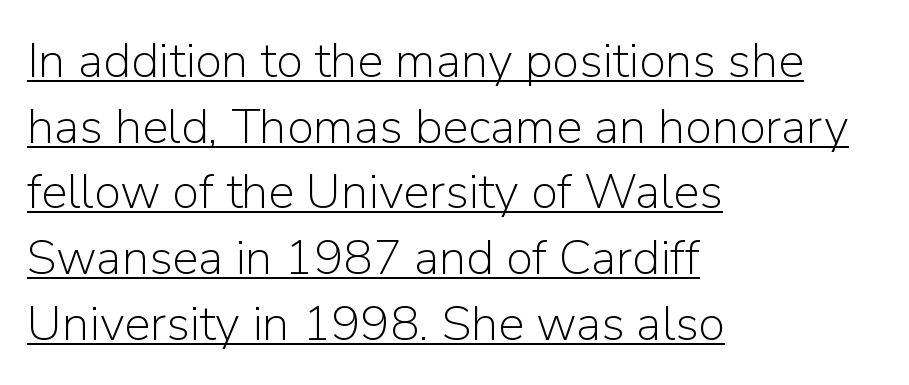
The image shows 49 px light sans-serif type, upright; set left-aligned, normal line spacing (1.34x), normal letter spacing, underlined; low stroke contrast and a medium x-height.
